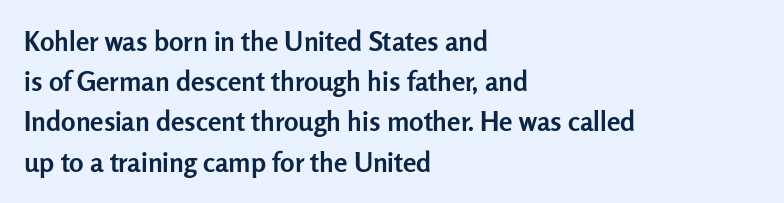
{"italic": "no", "bold": "yes", "underline": "no", "align": "left", "line_spacing": "normal", "line_spacing_ratio": 1.49, "letter_spacing": "normal", "letter_spacing_em": 0.0, "glyph_px": 27}
